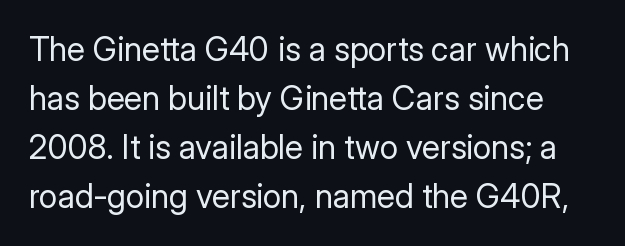
Posture: vertical. Varying glyph widths throughout — classic text-font behaviour. Stem width sits at or under what a default text font uses. The face used here is rendered with its standard letterfit.
